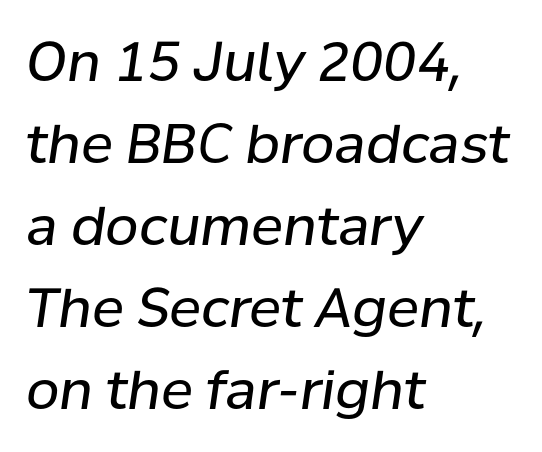
The image shows 54 px regular-weight type, italic (leaning right); set left-aligned, normal line spacing (1.52x), normal letter spacing, not underlined; low stroke contrast and a medium x-height.
